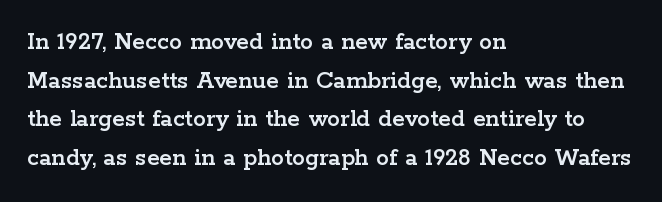
If you measured baseline to baseline, you'd find a middling distance. The line texture is even and compact thanks to regular tracking. Descender tails drop into unmarked territory. Posture: upright roman. Horizontally, the lines are justified to the leading edge only.
